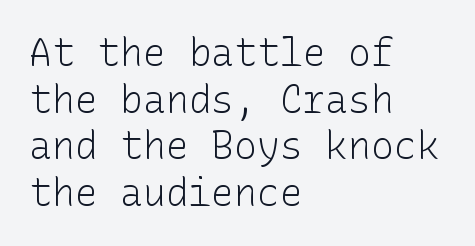
Q: Is the text bold? A: No.
Q: Is the text italic (slanted)? A: No, it is upright.
Q: Is the typeface a serif or a sans-serif typeface? A: Sans-serif.
Q: Is the text underlined? A: No.
Q: How is the paragraph aligned? A: Left-aligned.
Q: Is the spacing between letters normal or unusually wide? A: Normal.
Q: Width (condensed, normal, or wide)? A: Normal.
Q: Stroke contrast? A: Low.
Q: x-height? A: Medium.
